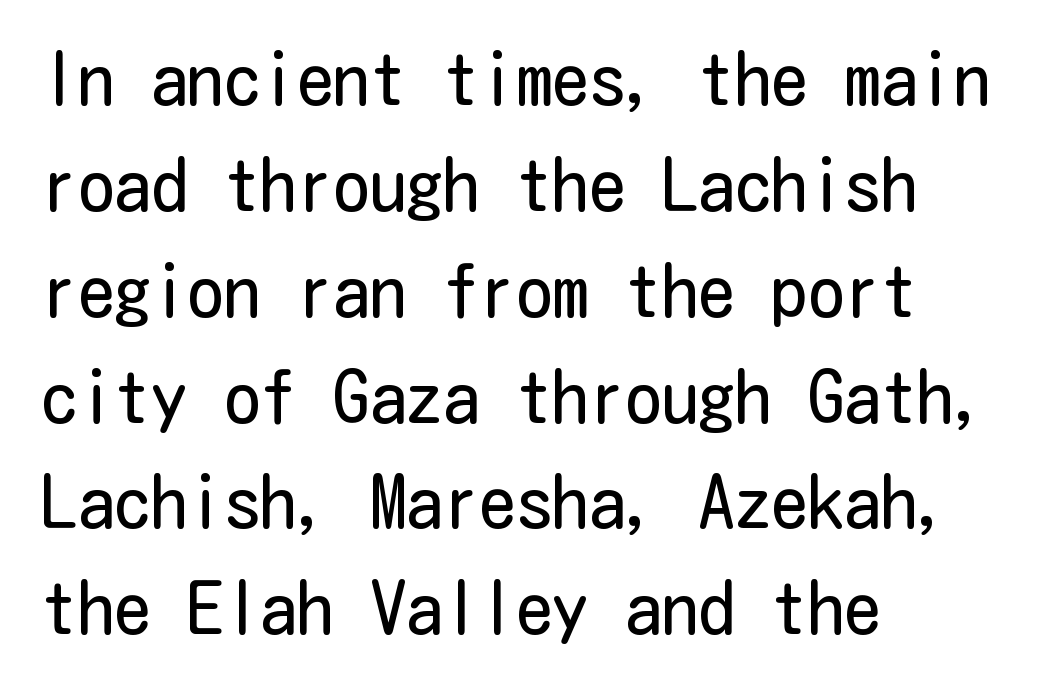
Q: Is the text bold? A: No.
Q: Is the text italic (slanted)? A: No, it is upright.
Q: Is the typeface a serif or a sans-serif typeface? A: Sans-serif.
Q: Is the text underlined? A: No.
Q: How is the paragraph aligned? A: Left-aligned.
Q: Is the spacing between letters normal or unusually wide? A: Normal.
Q: Is the spacing between lines tight, normal or loose? A: Normal.
Q: Width (condensed, normal, or wide)? A: Condensed.
Q: Stroke contrast? A: Low.
Q: x-height? A: Medium.
